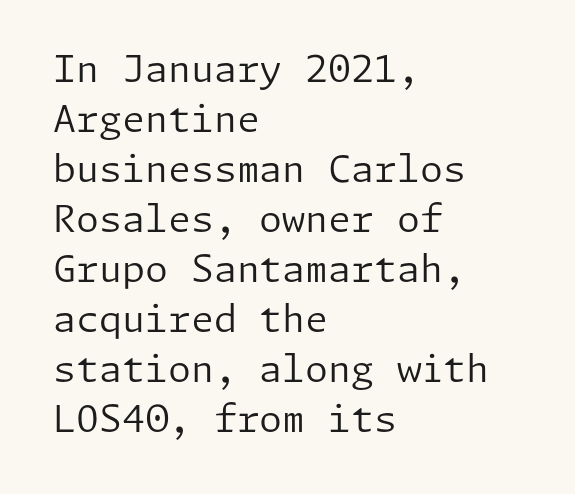
{"serif": "no", "italic": "no", "bold": "no", "weight": "regular", "width": "normal", "stroke_contrast": "low", "x_height": "medium", "underline": "no", "align": "left", "line_spacing": "normal", "line_spacing_ratio": 1.35, "letter_spacing": "normal", "letter_spacing_em": 0.0, "glyph_px": 37}
